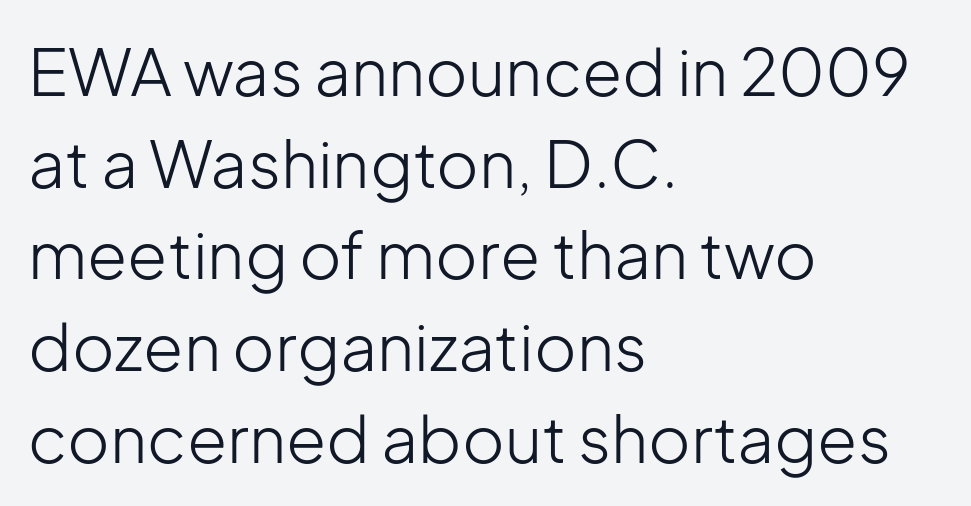
{"serif": "no", "italic": "no", "bold": "no", "weight": "light", "width": "normal", "stroke_contrast": "low", "x_height": "medium", "monospaced": "no", "underline": "no", "align": "left", "line_spacing": "normal", "line_spacing_ratio": 1.41, "letter_spacing": "normal", "letter_spacing_em": 0.0, "glyph_px": 65}
